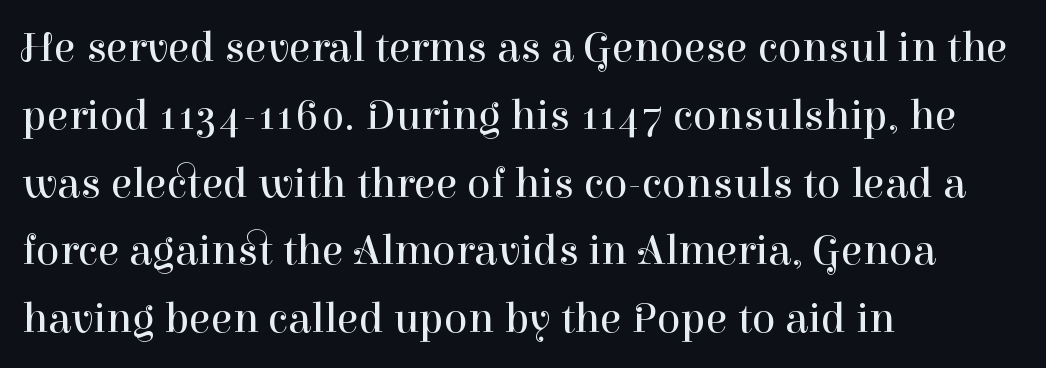
{"serif": "yes", "italic": "no", "bold": "no", "weight": "regular", "width": "normal", "stroke_contrast": "high", "x_height": "medium", "monospaced": "no", "underline": "no", "align": "left", "line_spacing": "normal", "line_spacing_ratio": 1.54, "letter_spacing": "normal", "letter_spacing_em": 0.0, "glyph_px": 44}
